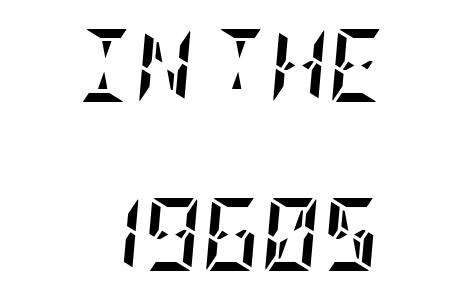
Q: Is the text bold? A: Yes.
Q: Is the text italic (slanted)? A: Yes, it leans right by about 5 degrees.
Q: Is the text underlined? A: No.
Q: How is the paragraph aligned? A: Centered.
Q: Is the spacing between letters normal or unusually wide? A: Normal.
Q: Is the spacing between lines tight, normal or loose? A: Loose.
Q: Width (condensed, normal, or wide)? A: Condensed.
Q: Stroke contrast? A: Low.
Q: x-height? A: Large.
